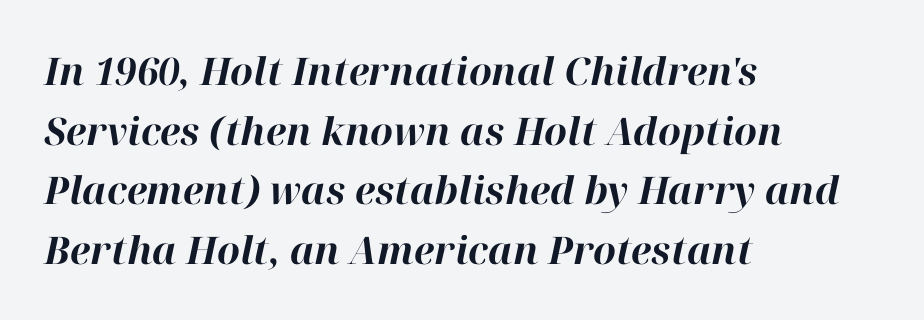
Would a proofreader flag this as italicized? Yes. Regular leading. The rendering uses natural spacing where letterforms have individual widths. The foot of each line stays bare and open. This sample is left-justified, so line endings fall wherever the words run out. The typesetting leans heavy: a genuine bold.
